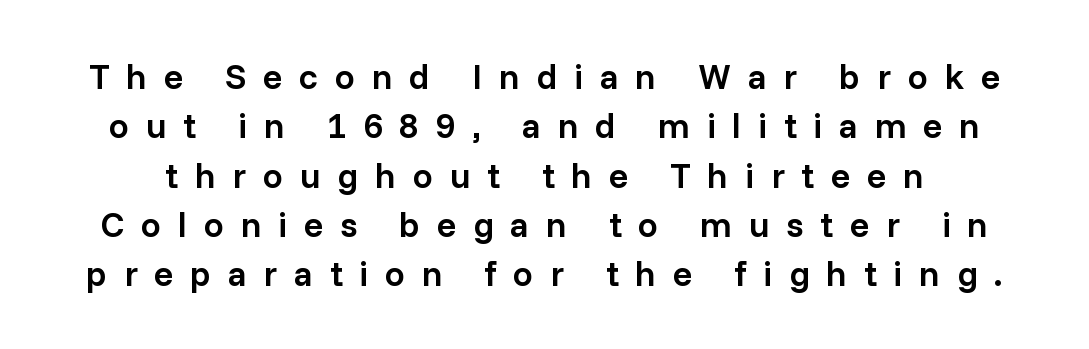
Type style note: lacks serifs. The letterforms stand isolated, each surrounded by extra space. If you measured baseline to baseline, you'd find a middling distance. The specimen reads as upright at a glance. Weight check: semibold — heavier than regular, not quite bold. The area under the type is left untouched.
